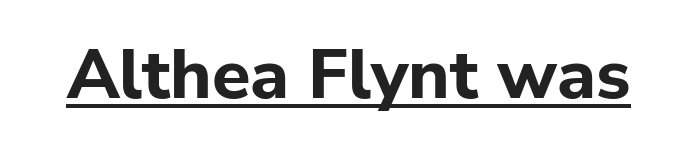
{"serif": "no", "italic": "no", "bold": "yes", "weight": "bold", "width": "normal", "stroke_contrast": "low", "x_height": "medium", "monospaced": "no", "underline": "yes", "letter_spacing": "normal", "letter_spacing_em": 0.0, "glyph_px": 70}
